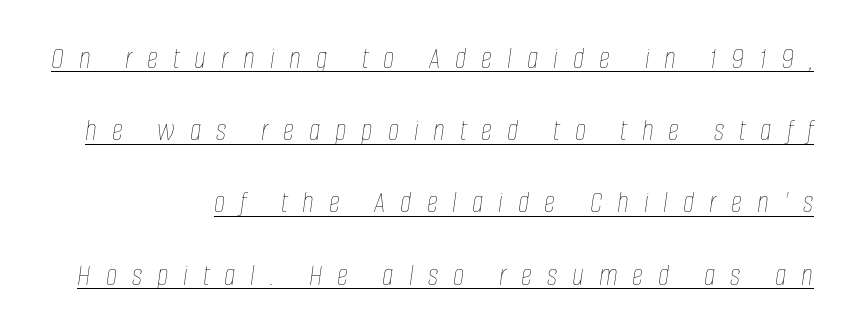
{"italic": "yes", "lean": "right", "slant_degrees": 8, "bold": "no", "weight": "thin", "width": "condensed", "stroke_contrast": "low", "x_height": "large", "monospaced": "no", "underline": "yes", "align": "right", "line_spacing": "loose", "line_spacing_ratio": 2.33, "letter_spacing": "wide", "letter_spacing_em": 0.48, "glyph_px": 31}
